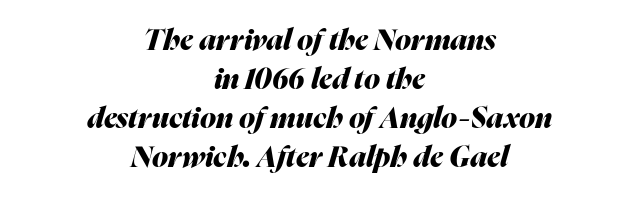
{"italic": "yes", "lean": "right", "slant_degrees": 16, "bold": "yes", "weight": "heavy", "width": "normal", "stroke_contrast": "medium", "x_height": "medium", "monospaced": "no", "underline": "no", "align": "center", "line_spacing": "normal", "line_spacing_ratio": 1.34, "letter_spacing": "normal", "letter_spacing_em": 0.0, "glyph_px": 29}
